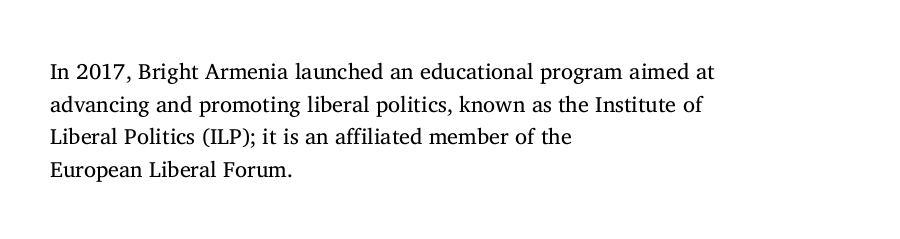
Q: Is the text bold? A: No.
Q: Is the text italic (slanted)? A: No, it is upright.
Q: Is the text underlined? A: No.
Q: How is the paragraph aligned? A: Left-aligned.
Q: Is the spacing between letters normal or unusually wide? A: Normal.
Q: Is the spacing between lines tight, normal or loose? A: Normal.
